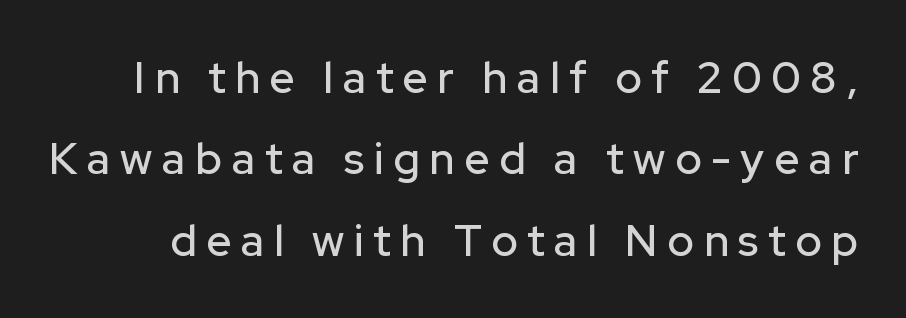
Q: Is the text italic (slanted)? A: No, it is upright.
Q: Is the typeface a serif or a sans-serif typeface? A: Sans-serif.
Q: Is the text underlined? A: No.
Q: Is the spacing between letters normal or unusually wide? A: Unusually wide.
Q: Width (condensed, normal, or wide)? A: Normal.
Q: Stroke contrast? A: Low.
Q: x-height? A: Medium.
Q: Monospaced? A: No.
